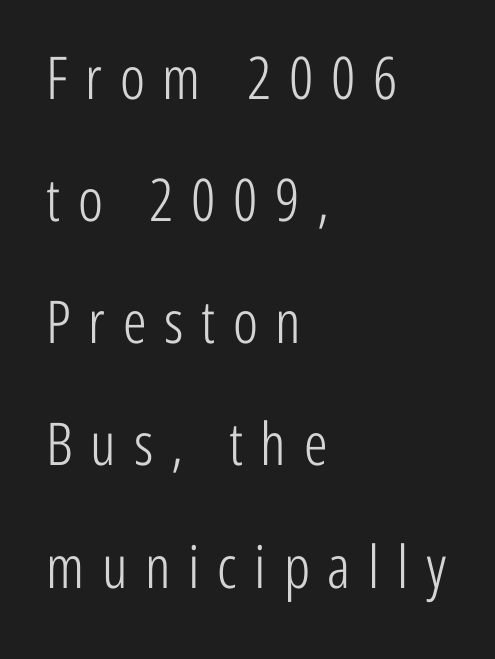
The image shows 59 px light, condensed sans-serif type, upright; set left-aligned, loose line spacing (2.07x), unusually wide letter spacing (+0.3 em), not underlined; low stroke contrast and a medium x-height.
